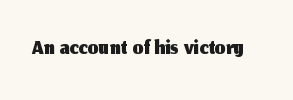
Are there feet on the stems? There aren't — it's a sans. The font's upright variant was chosen for this text. Between one letter and the next there's only the usual sliver of space. Underline: absent. Character widths vary here, with narrow letters taking less room than wide ones.
